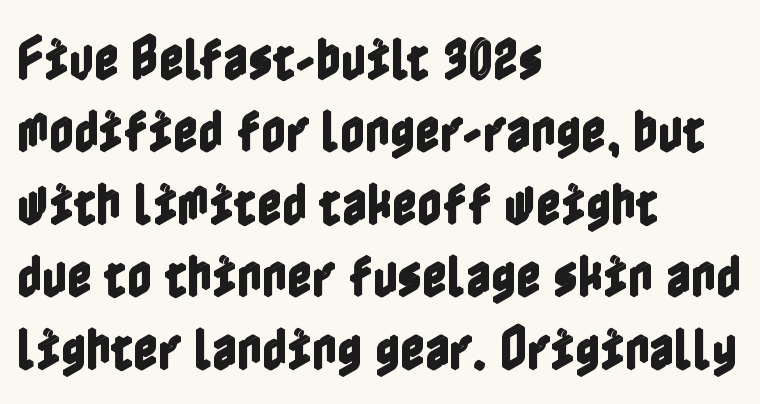
The image shows 48 px condensed type, upright; set left-aligned, normal line spacing (1.51x), normal letter spacing, not underlined; a medium x-height.
